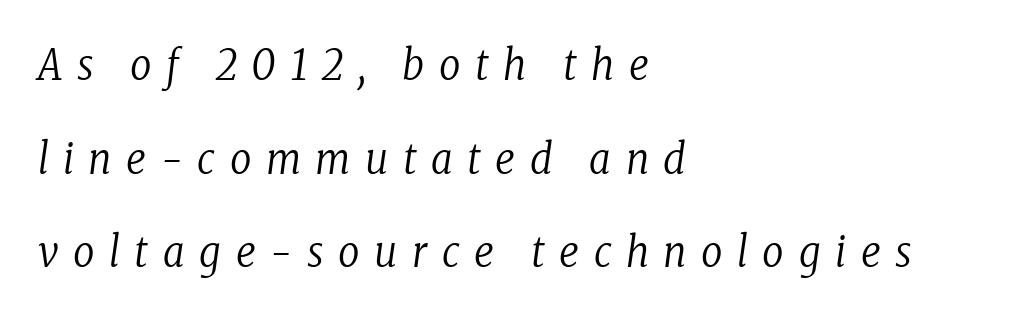
Letters rest on an invisible, unmarked baseline. On a weight scale, this lands at 450 or below. Display-style spreading of the glyphs; the letterfit is very open. Regarding serifs, this sample has them. Where is the straight margin? On the left.
